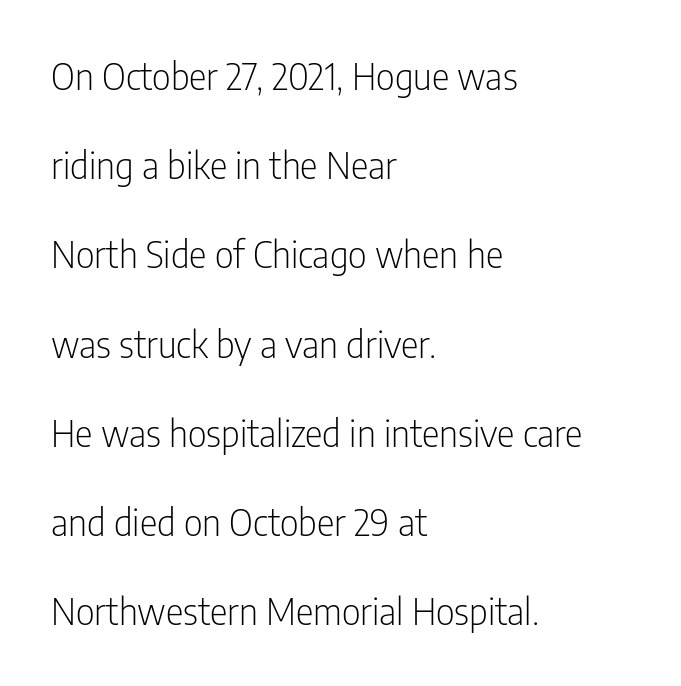
Each letter's strokes conclude bluntly, with no projecting serifs. You can tell it's not italic because the verticals are truly vertical. Each letter keeps its own natural width here, so spacing adapts to shape. Is the block centered? No — it sits flush against the left margin.
